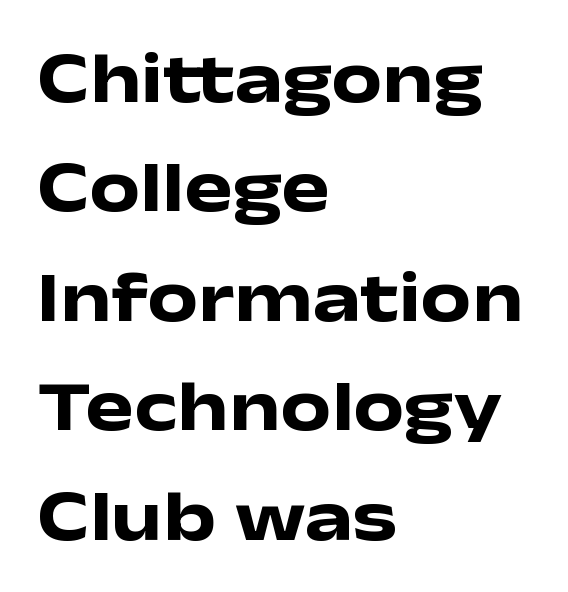
The image shows 72 px heavy, wide sans-serif type, upright; set left-aligned, normal line spacing (1.52x), normal letter spacing, not underlined; low stroke contrast and a medium x-height.
